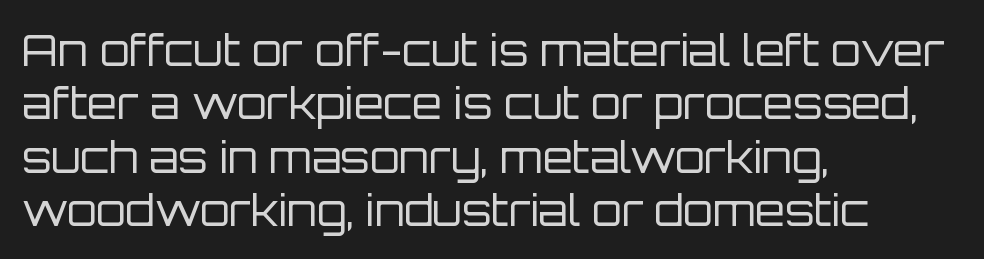
{"serif": "no", "italic": "no", "bold": "no", "weight": "regular", "width": "normal", "stroke_contrast": "low", "x_height": "large", "monospaced": "no", "underline": "no", "align": "left", "line_spacing_ratio": 1.24, "letter_spacing": "normal", "letter_spacing_em": 0.0, "glyph_px": 43}
